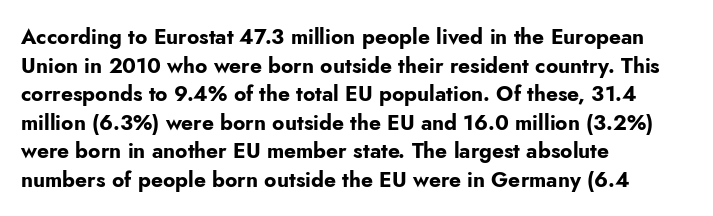
The image shows 21 px bold type, upright; set left-aligned, normal line spacing (1.36x), normal letter spacing, not underlined.
